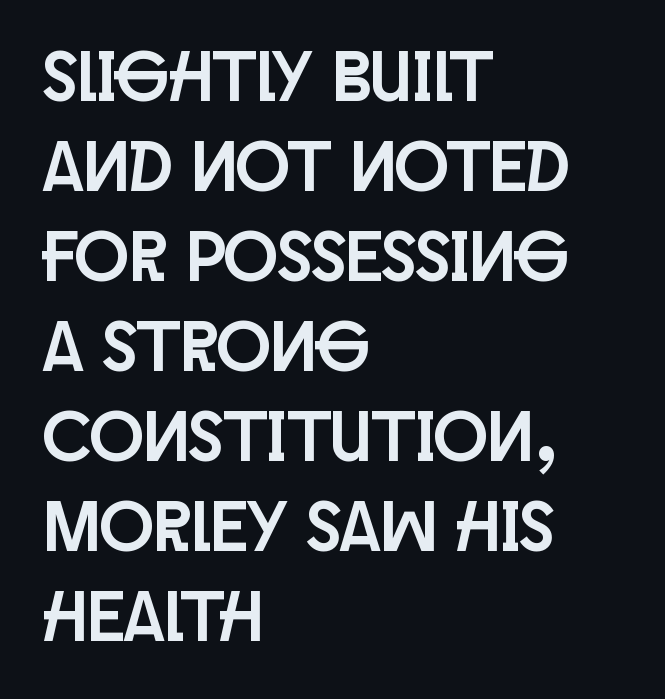
{"serif": "no", "italic": "no", "width": "condensed", "stroke_contrast": "low", "x_height": "large", "monospaced": "no", "underline": "no", "align": "left", "line_spacing": "normal", "line_spacing_ratio": 1.25, "letter_spacing": "normal", "letter_spacing_em": 0.0, "glyph_px": 72}
